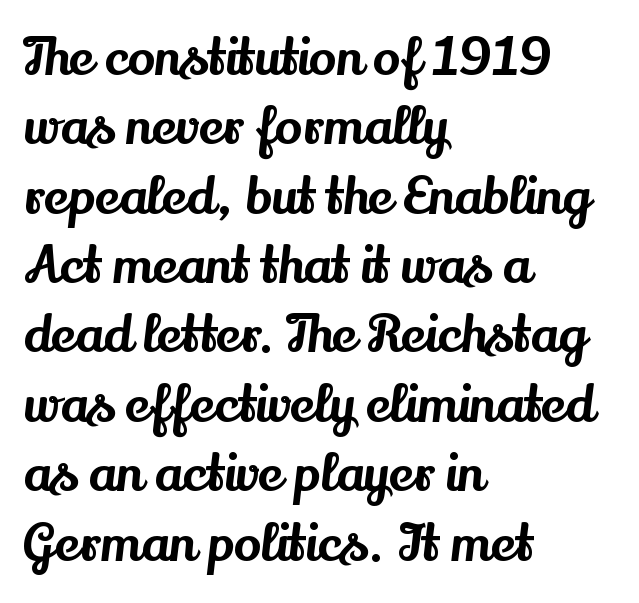
Visually the block forms a straight wall on the left and a jagged coastline on the right. Examine the stroke ends and you'll spot serifs. Students, observe: this is what conventionally led text looks like. The face used here is proportionally spaced, like ordinary book or web type.
